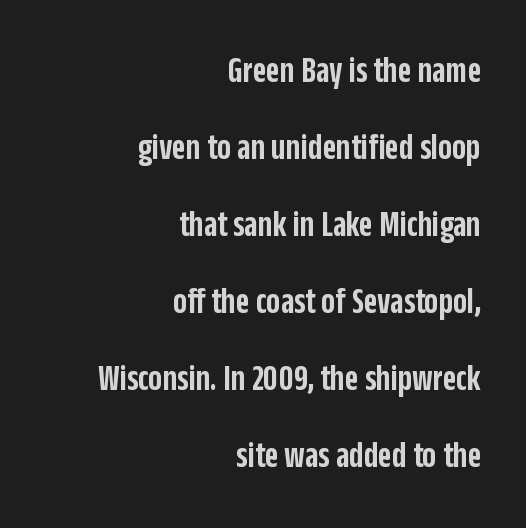
I'd describe the lettering as semibold — firm but not a full bold. The rendering shows plain stroke endings on the letterforms — a sans-serif design. A great deal of white space separates one row of letters from the next. Any mark beneath the type? The region is blank. Every row of glyphs terminates at an identical x-position on the right. Vertical strokes here are truly vertical.
